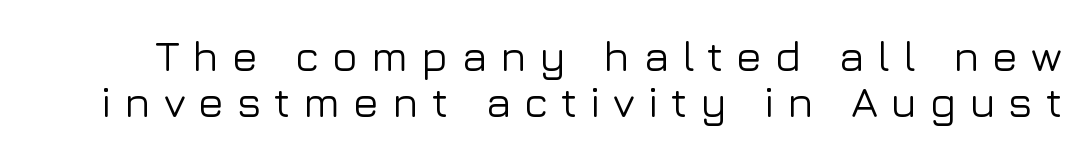
The image shows 43 px sans-serif type, upright; set tight line spacing (1.07x), unusually wide letter spacing (+0.29 em), not underlined; low stroke contrast and a medium x-height.
